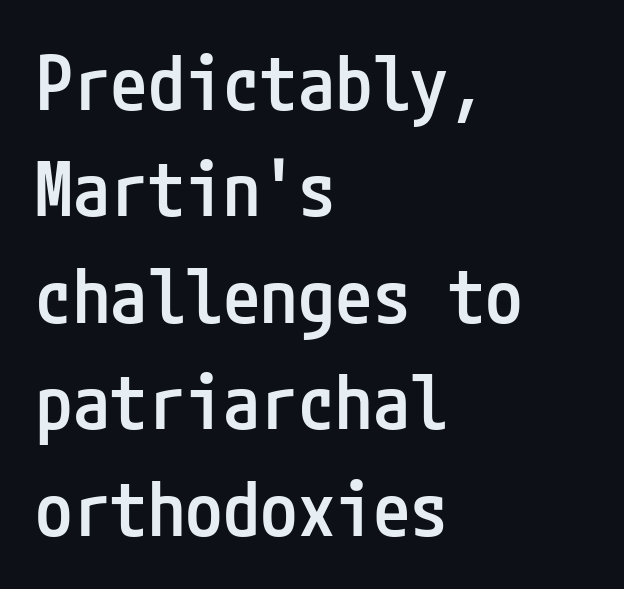
The image shows 75 px semibold, condensed sans-serif type, upright; set left-aligned, normal line spacing (1.42x), normal letter spacing, not underlined; low stroke contrast and a medium x-height.
